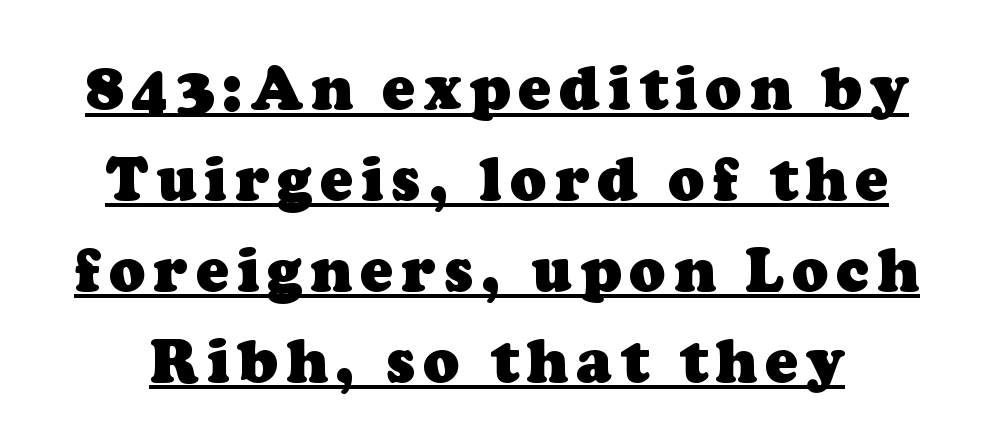
{"serif": "yes", "bold": "yes", "weight": "heavy", "width": "normal", "stroke_contrast": "low", "x_height": "medium", "monospaced": "no", "underline": "yes", "align": "center", "line_spacing": "normal", "line_spacing_ratio": 1.49, "glyph_px": 61}
